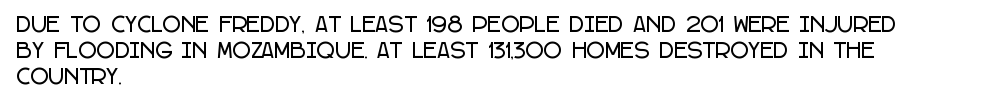
The image shows 20 px text type, upright; set left-aligned, normal line spacing (1.3x), normal letter spacing, not underlined.
